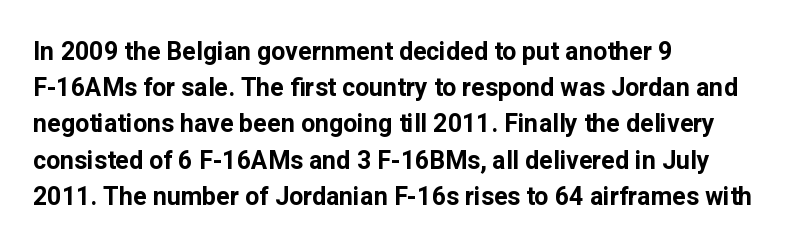
Q: Is the text bold? A: Yes.
Q: Is the text italic (slanted)? A: No, it is upright.
Q: Is the text underlined? A: No.
Q: How is the paragraph aligned? A: Left-aligned.
Q: Is the spacing between letters normal or unusually wide? A: Normal.
Q: Is the spacing between lines tight, normal or loose? A: Normal.
